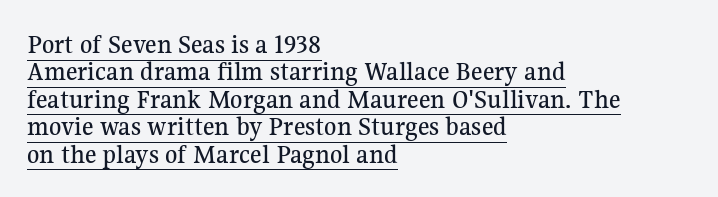
Interline gaps are noticeably narrow in this sample. Compared with typical body copy, the letter spacing here is the same. The compositor pushed each line to the left boundary. The letters advance in unequal steps, a hallmark of proportional type. Ascenders rise straight up at ninety degrees. Does a line run under the words? Yes, clearly.
